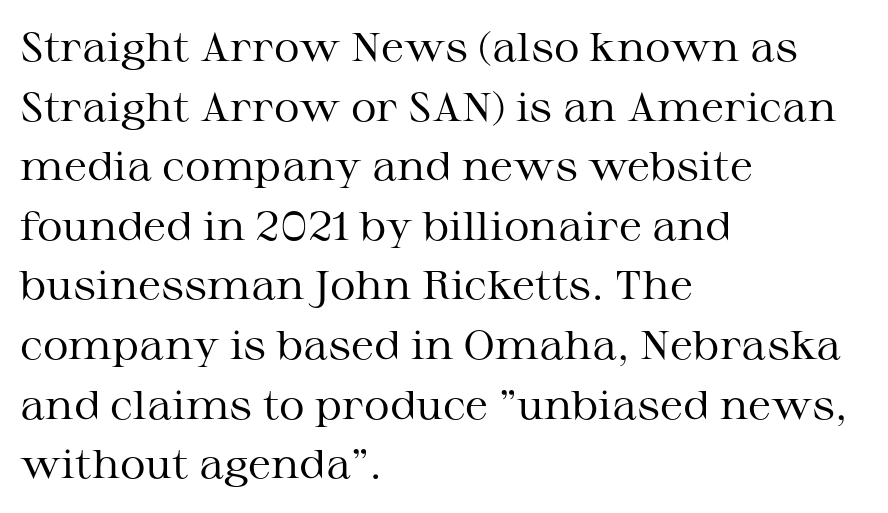
Q: Is the text bold? A: No.
Q: Is the text italic (slanted)? A: No, it is upright.
Q: Is the typeface a serif or a sans-serif typeface? A: Serif.
Q: Is the text underlined? A: No.
Q: How is the paragraph aligned? A: Left-aligned.
Q: Is the spacing between letters normal or unusually wide? A: Normal.
Q: Is the spacing between lines tight, normal or loose? A: Normal.
Q: Width (condensed, normal, or wide)? A: Wide.
Q: Stroke contrast? A: Medium.
Q: x-height? A: Medium.
Q: Monospaced? A: No.
